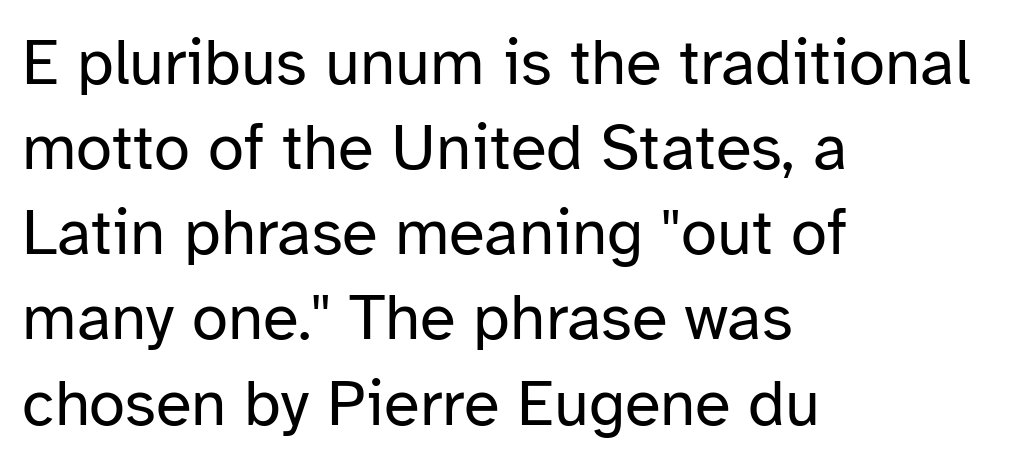
Q: Is the text bold? A: No.
Q: Is the text italic (slanted)? A: No, it is upright.
Q: Is the typeface a serif or a sans-serif typeface? A: Sans-serif.
Q: Is the text underlined? A: No.
Q: How is the paragraph aligned? A: Left-aligned.
Q: Is the spacing between letters normal or unusually wide? A: Normal.
Q: Is the spacing between lines tight, normal or loose? A: Normal.
Q: Width (condensed, normal, or wide)? A: Normal.
Q: Stroke contrast? A: Low.
Q: x-height? A: Medium.
Q: Monospaced? A: No.
